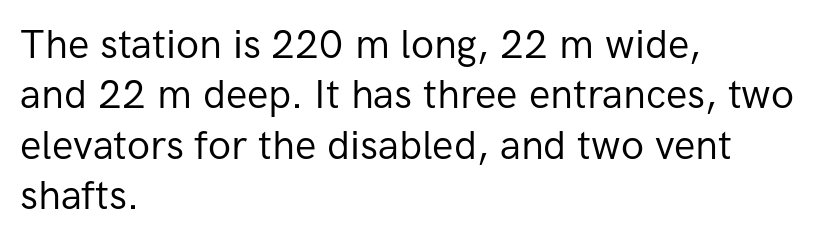
Q: Is the text bold? A: No.
Q: Is the text italic (slanted)? A: No, it is upright.
Q: Is the typeface a serif or a sans-serif typeface? A: Sans-serif.
Q: Is the text underlined? A: No.
Q: How is the paragraph aligned? A: Left-aligned.
Q: Is the spacing between letters normal or unusually wide? A: Normal.
Q: Is the spacing between lines tight, normal or loose? A: Normal.
Q: Width (condensed, normal, or wide)? A: Normal.
Q: Stroke contrast? A: Low.
Q: x-height? A: Medium.
Q: Monospaced? A: No.
